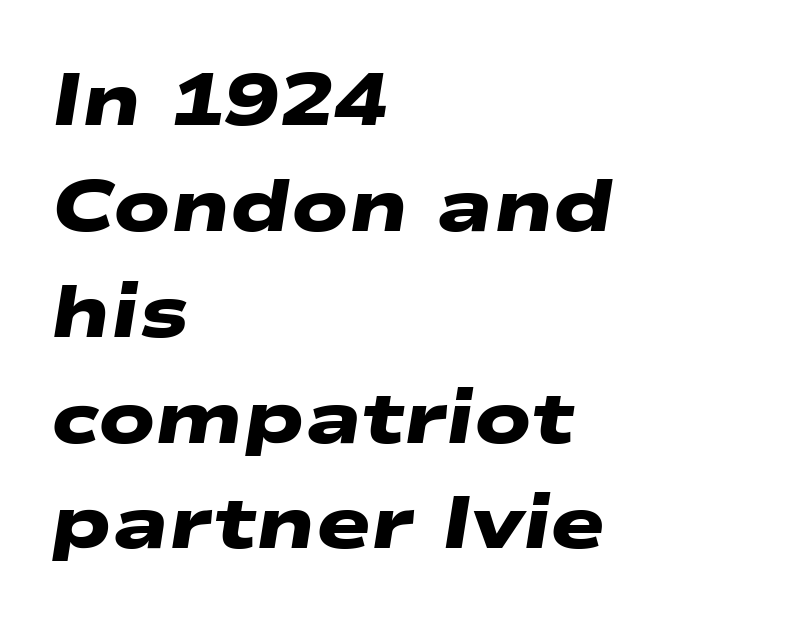
{"serif": "no", "bold": "yes", "weight": "heavy", "width": "wide", "stroke_contrast": "low", "x_height": "medium", "monospaced": "no", "underline": "no", "align": "left", "line_spacing": "normal", "line_spacing_ratio": 1.45, "letter_spacing": "normal", "letter_spacing_em": 0.0, "glyph_px": 73}
